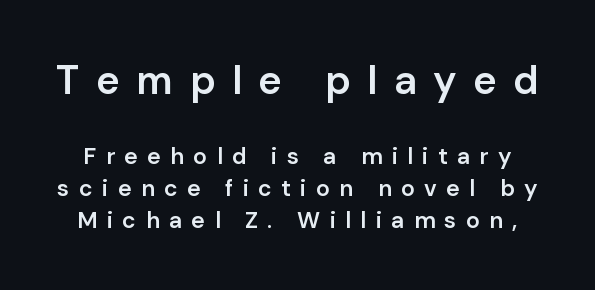
{"serif": "no", "italic": "no", "bold": "semi", "weight": "semibold", "width": "normal", "stroke_contrast": "low", "x_height": "medium", "monospaced": "no", "underline": "no", "line_spacing": "normal", "line_spacing_ratio": 1.38, "letter_spacing": "wide", "letter_spacing_em": 0.41, "larger_block": "first", "size_ratio": 1.74, "glyph_px": 40}
